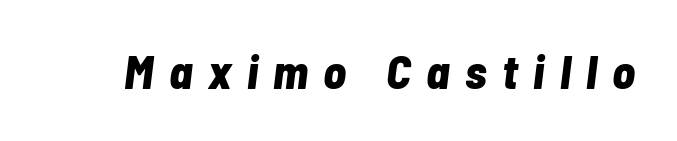
{"italic": "yes", "lean": "right", "slant_degrees": 7, "bold": "yes", "weight": "bold", "width": "condensed", "stroke_contrast": "low", "x_height": "medium", "monospaced": "no", "underline": "no", "letter_spacing": "wide", "letter_spacing_em": 0.33, "glyph_px": 47}
